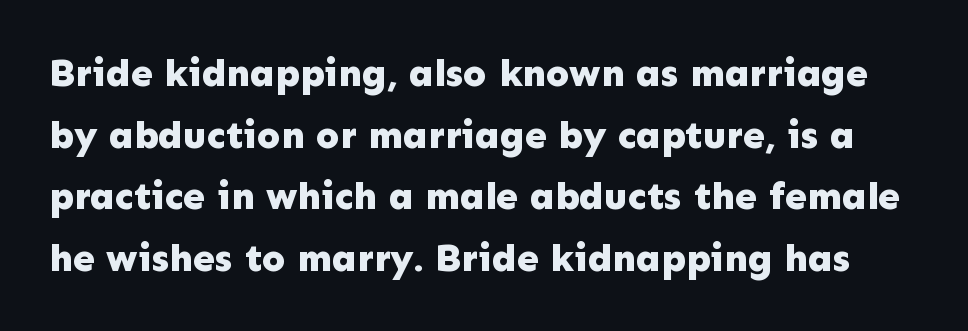
{"serif": "no", "italic": "no", "bold": "yes", "weight": "bold", "width": "normal", "stroke_contrast": "low", "x_height": "medium", "monospaced": "no", "underline": "no", "line_spacing": "normal", "line_spacing_ratio": 1.58, "letter_spacing": "normal", "letter_spacing_em": 0.0, "glyph_px": 39}
